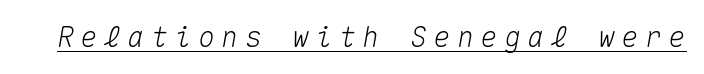
{"italic": "yes", "lean": "right", "slant_degrees": 10, "width": "normal", "stroke_contrast": "medium", "x_height": "medium", "monospaced": "yes", "underline": "yes", "letter_spacing": "wide", "letter_spacing_em": 0.24, "glyph_px": 28}
